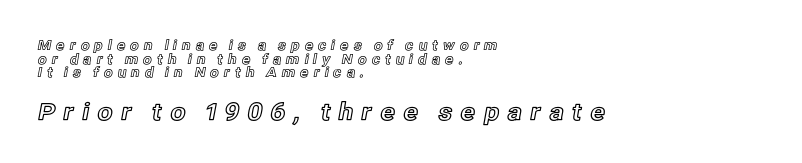
{"underline": "no", "align": "left", "line_spacing": "tight", "line_spacing_ratio": 0.97, "letter_spacing": "wide", "letter_spacing_em": 0.32, "larger_block": "second", "size_ratio": 1.71, "glyph_px": 24}
